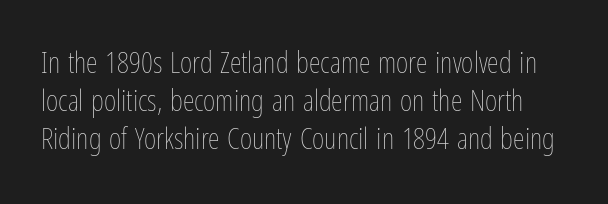
Q: Is the text bold? A: No.
Q: Is the text italic (slanted)? A: No, it is upright.
Q: Is the text underlined? A: No.
Q: Is the spacing between letters normal or unusually wide? A: Normal.
Q: Is the spacing between lines tight, normal or loose? A: Normal.
Q: Width (condensed, normal, or wide)? A: Condensed.
Q: Stroke contrast? A: Low.
Q: x-height? A: Medium.
Q: Monospaced? A: No.
